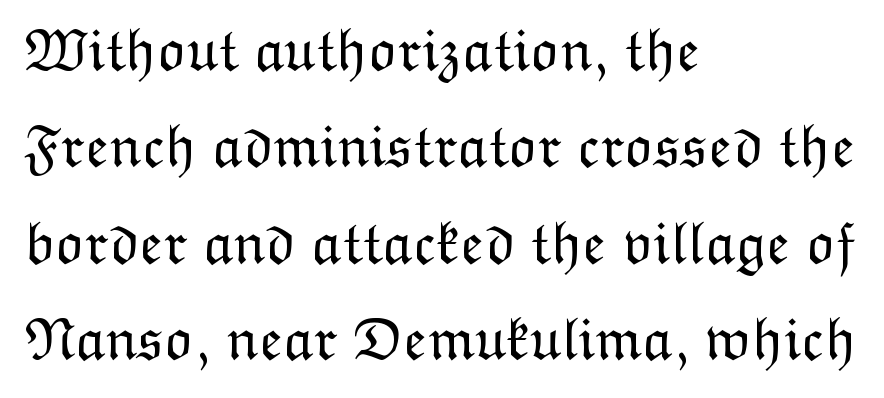
{"italic": "no", "bold": "no", "weight": "light", "width": "normal", "stroke_contrast": "low", "x_height": "medium", "monospaced": "no", "underline": "no", "align": "left", "line_spacing": "normal", "line_spacing_ratio": 1.58, "letter_spacing": "normal", "letter_spacing_em": 0.0, "glyph_px": 61}
